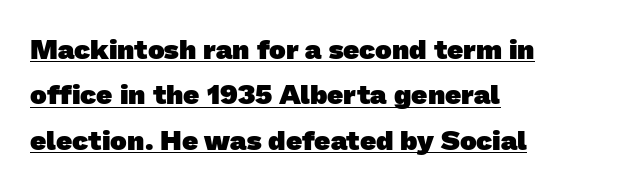
{"serif": "no", "bold": "yes", "weight": "heavy", "width": "normal", "stroke_contrast": "low", "x_height": "medium", "monospaced": "no", "underline": "yes", "align": "left", "line_spacing": "normal", "line_spacing_ratio": 1.62, "letter_spacing": "normal", "letter_spacing_em": 0.0, "glyph_px": 28}
